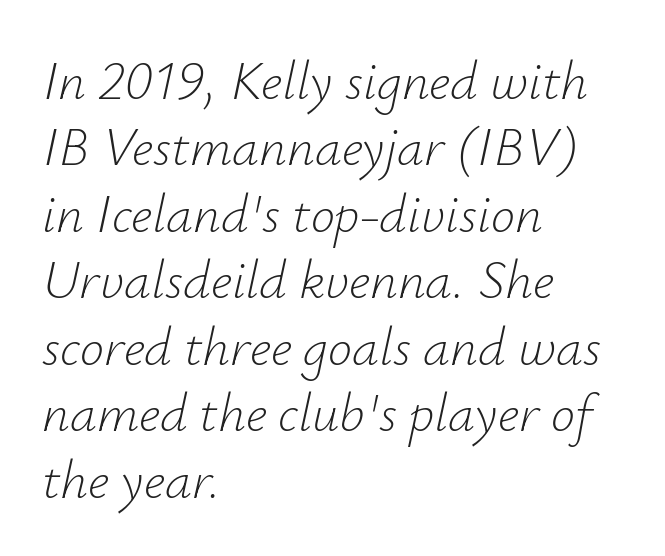
The image shows 54 px light type, italic (leaning right); set left-aligned, line spacing 1.23x, normal letter spacing, not underlined; low stroke contrast and a small x-height.
